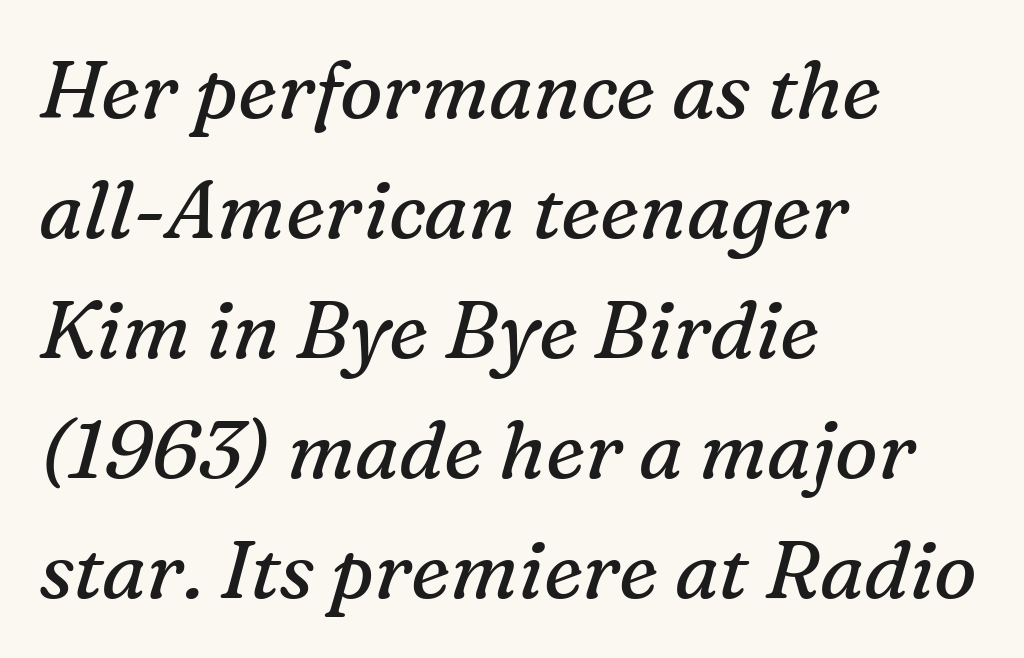
Typographically, this falls in the serif category. Glance below the letters and you will spot only blank space. The letterforms sit at book weight or below. Whoever set this chose a conventional vertical rhythm. Does extra space separate the letters? No, they use regular spacing.
